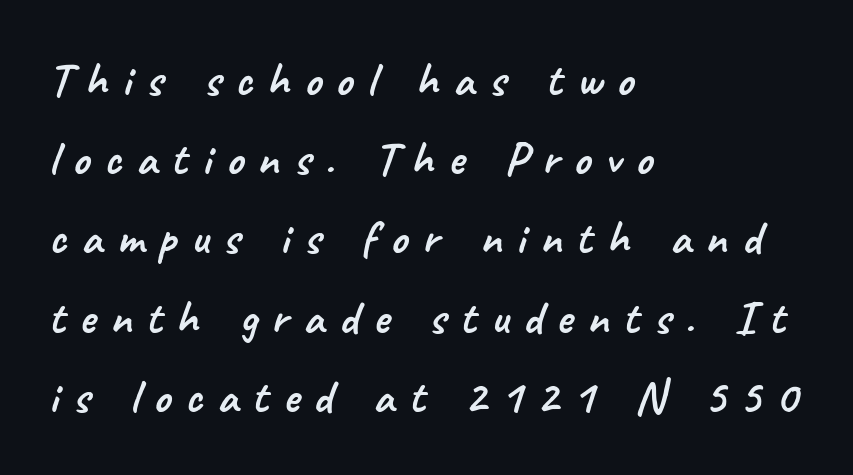
The image shows 48 px sans-serif type; set left-aligned, normal line spacing (1.65x), unusually wide letter spacing (+0.3 em), not underlined; low stroke contrast and a small x-height.
